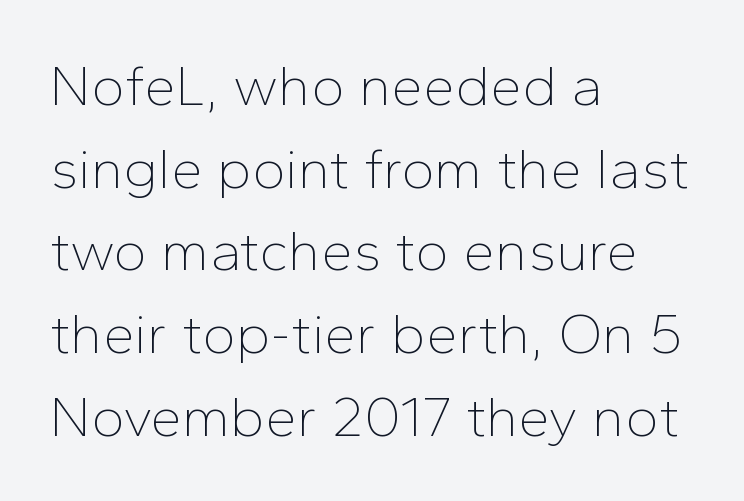
{"serif": "no", "italic": "no", "bold": "no", "weight": "thin", "width": "normal", "stroke_contrast": "low", "x_height": "medium", "monospaced": "no", "underline": "no", "align": "left", "line_spacing": "normal", "line_spacing_ratio": 1.45, "letter_spacing": "normal", "letter_spacing_em": 0.0, "glyph_px": 57}
